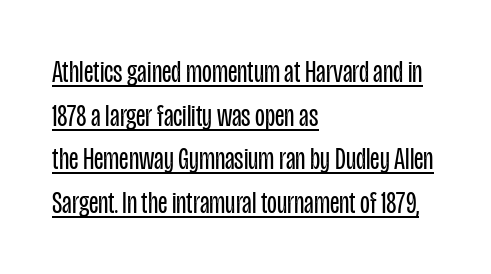
The image shows 32 px regular-weight, condensed sans-serif type, upright; set left-aligned, normal line spacing (1.36x), normal letter spacing, underlined; low stroke contrast and a large x-height.
